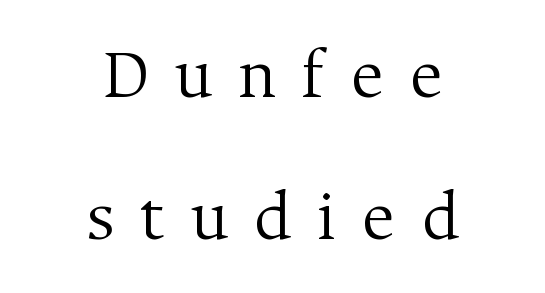
The image shows 72 px light serif type, upright; set centered, loose line spacing (1.97x), unusually wide letter spacing (+0.35 em), not underlined; medium stroke contrast and a medium x-height.
